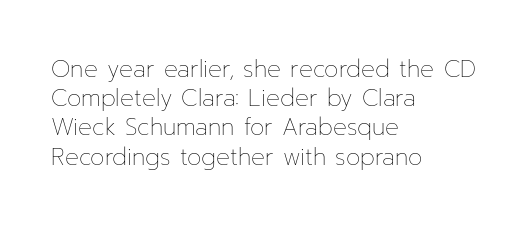
The image shows 23 px text type, upright; set left-aligned, normal line spacing (1.27x), normal letter spacing, not underlined.
